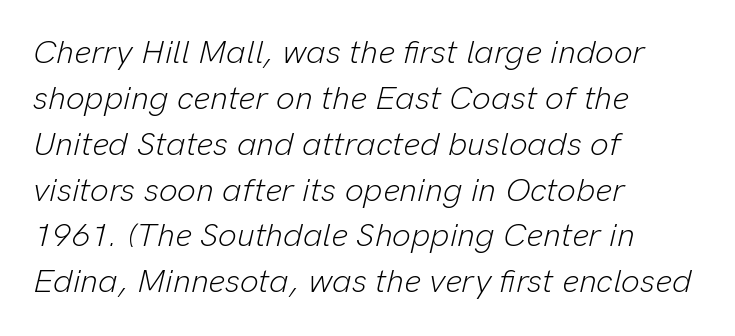
No word sits above an underline. Line beginnings align vertically; line endings do not. Nothing heavy about these letters — not bold at all. The vertical gap from one line to the next is medium. Slanted lettering throughout.
